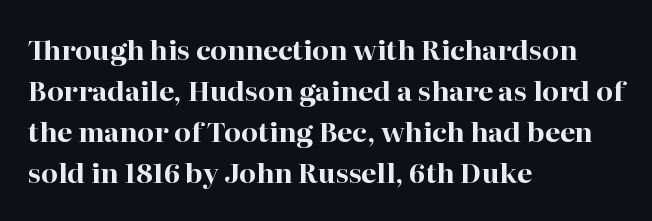
Line beginnings align vertically; line endings do not. Between one letter and the next there's only the usual sliver of space. Notice how descenders clear the ascenders below comfortably — that's standard leading. Does the lettering tilt? It doesn't — this is upright. Letters rest on an invisible, unmarked baseline.
